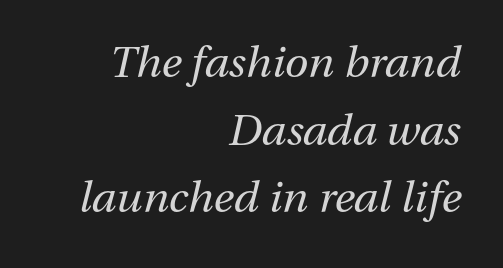
These glyphs show unthickened strokes, regular width or finer. Any mark beneath the type? The region is blank. If you drew a ruler down the right edge, every line would touch it. A typesetter would call this zero additional tracking.
